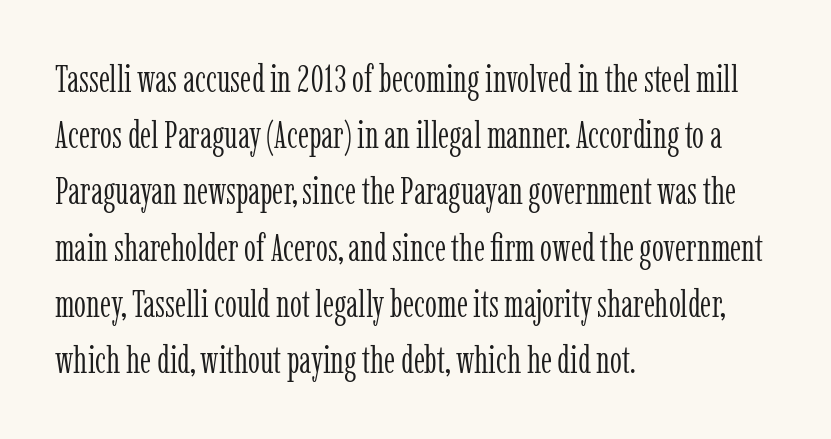
Q: Is the text bold? A: No.
Q: Is the text italic (slanted)? A: No, it is upright.
Q: Is the typeface a serif or a sans-serif typeface? A: Serif.
Q: Is the text underlined? A: No.
Q: How is the paragraph aligned? A: Left-aligned.
Q: Is the spacing between letters normal or unusually wide? A: Normal.
Q: Is the spacing between lines tight, normal or loose? A: Normal.
Q: Width (condensed, normal, or wide)? A: Condensed.
Q: Stroke contrast? A: Low.
Q: x-height? A: Medium.
Q: Monospaced? A: No.
